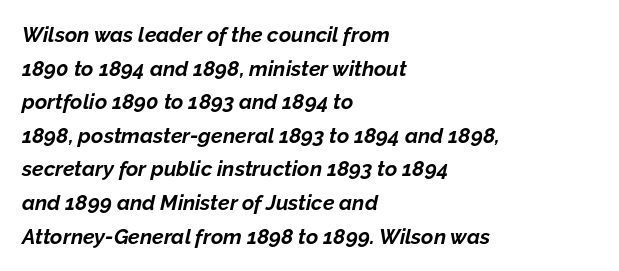
The image shows 21 px bold type, italic (leaning right); set left-aligned, normal line spacing (1.6x), normal letter spacing, not underlined.
